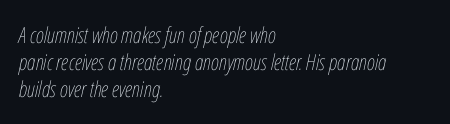
{"italic": "yes", "lean": "right", "slant_degrees": 12, "bold": "no", "underline": "no", "align": "left", "line_spacing_ratio": 1.23, "letter_spacing": "normal", "letter_spacing_em": 0.0, "glyph_px": 22}
